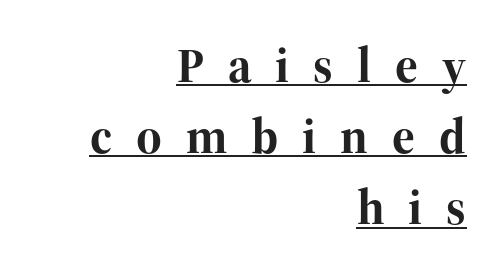
The image shows 49 px bold serif type, upright; set right-aligned, normal line spacing (1.45x), unusually wide letter spacing (+0.49 em), underlined; high stroke contrast and a medium x-height.
